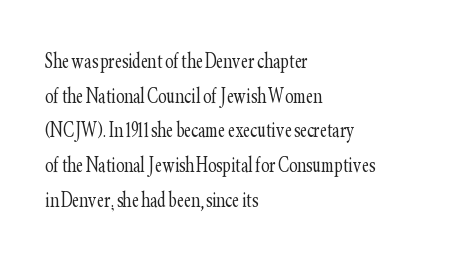
The letters stand straight up with perfectly vertical stems. The typesetter chose a ragged-right arrangement here. What's the leading like? Ordinary, nothing unusual. Nothing unusual about the tracking: characters are spaced as the font intends. Is the stroke heavy? The answer is a plain regular-or-lighter.
